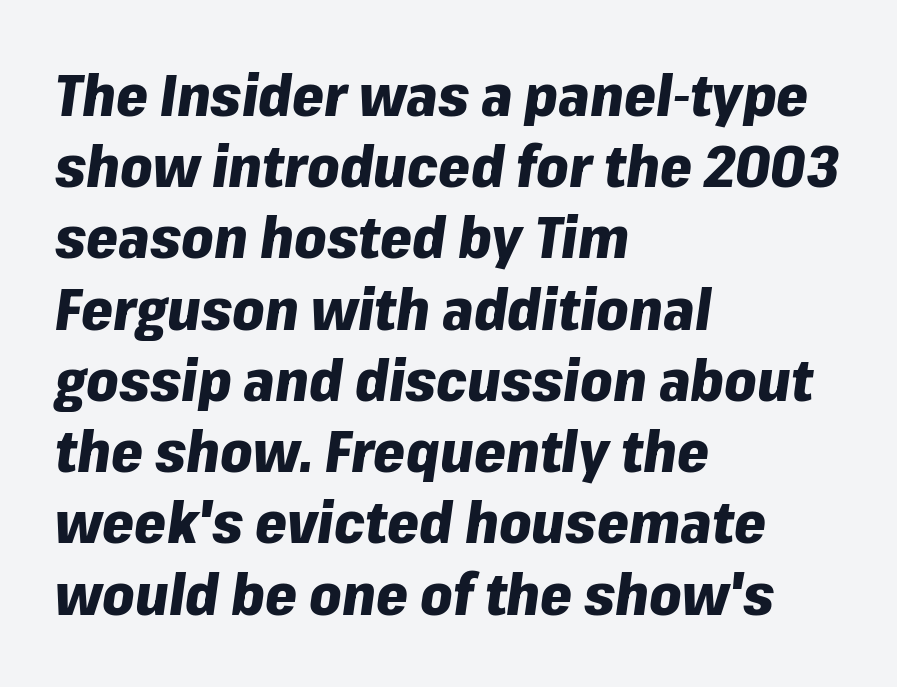
{"italic": "yes", "lean": "right", "slant_degrees": 8, "bold": "yes", "weight": "heavy", "width": "normal", "stroke_contrast": "low", "x_height": "medium", "monospaced": "no", "underline": "no", "align": "left", "line_spacing": "normal", "line_spacing_ratio": 1.25, "letter_spacing": "normal", "letter_spacing_em": 0.0, "glyph_px": 57}
